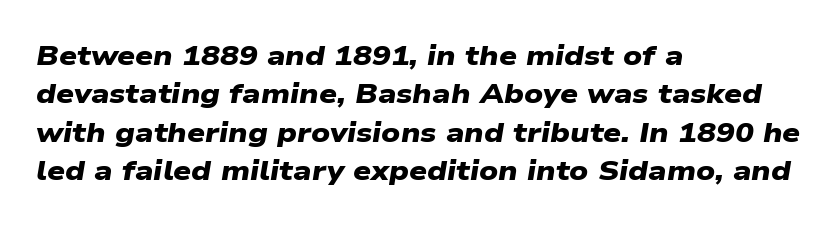
The image shows 28 px heavy, wide sans-serif type; set left-aligned, normal line spacing (1.37x), normal letter spacing, not underlined; low stroke contrast and a medium x-height.
